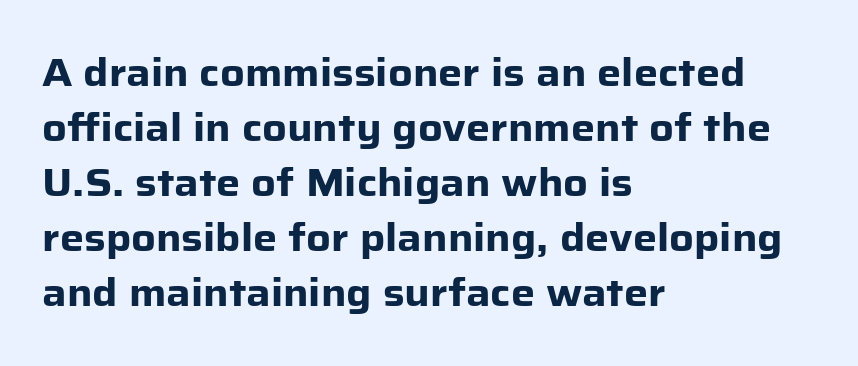
The image shows 38 px heavy sans-serif type, upright; set left-aligned, normal line spacing (1.45x), normal letter spacing, not underlined; low stroke contrast and a medium x-height.
